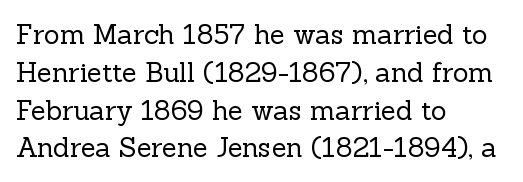
The image shows 27 px text type, upright; set left-aligned, normal line spacing (1.4x), normal letter spacing, not underlined.
